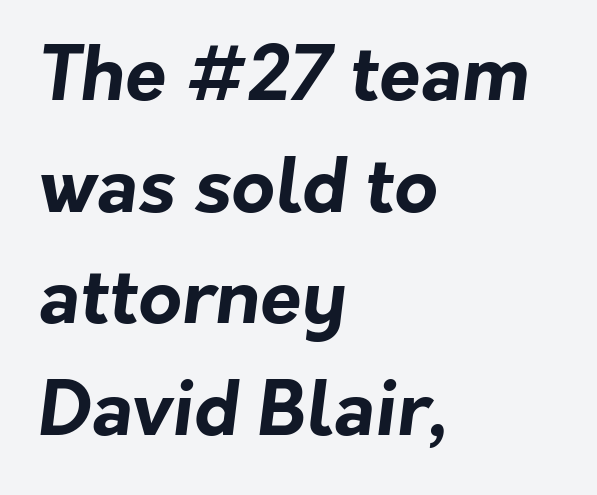
{"serif": "no", "bold": "yes", "weight": "bold", "width": "normal", "stroke_contrast": "low", "x_height": "medium", "monospaced": "no", "underline": "no", "align": "left", "line_spacing": "normal", "line_spacing_ratio": 1.49, "letter_spacing": "normal", "letter_spacing_em": 0.0, "glyph_px": 75}
